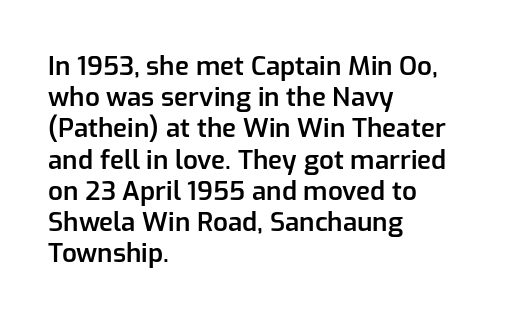
One-word summary of the alignment: left. Anything drawn beneath the words? Only blank space. Style check: upright. Each word holds together tightly as a unit, with standard inter-letter gaps. A semibold gives these letters moderate extra thickness, short of bold.
